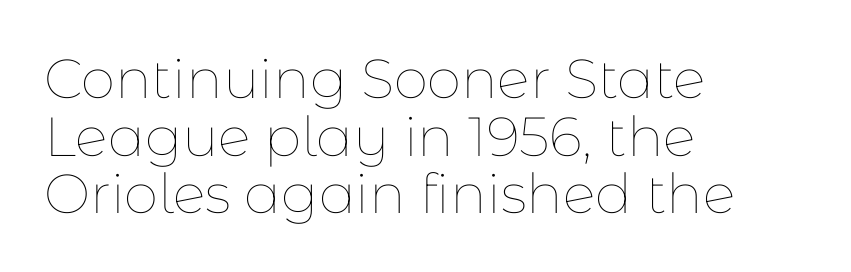
The line-height multiplier appears low, near solid setting. You can tell it's not italic because the verticals are truly vertical. Weight: in the light-to-regular range. Each letter keeps its own natural width here, so spacing adapts to shape.
